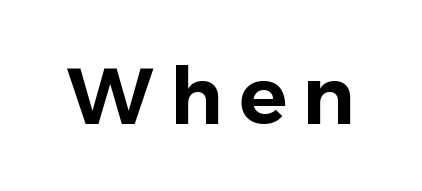
Q: Is the text italic (slanted)? A: No, it is upright.
Q: Is the typeface a serif or a sans-serif typeface? A: Sans-serif.
Q: Is the text underlined? A: No.
Q: Is the spacing between letters normal or unusually wide? A: Unusually wide.
Q: Width (condensed, normal, or wide)? A: Normal.
Q: Stroke contrast? A: Low.
Q: x-height? A: Medium.
Q: Monospaced? A: No.
